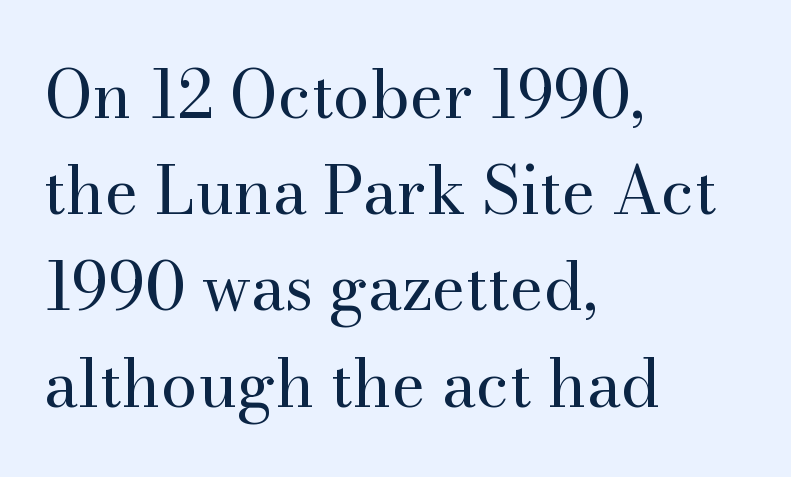
Q: Is the text bold? A: No.
Q: Is the text italic (slanted)? A: No, it is upright.
Q: Is the typeface a serif or a sans-serif typeface? A: Serif.
Q: Is the text underlined? A: No.
Q: How is the paragraph aligned? A: Left-aligned.
Q: Is the spacing between letters normal or unusually wide? A: Normal.
Q: Is the spacing between lines tight, normal or loose? A: Normal.
Q: Width (condensed, normal, or wide)? A: Normal.
Q: Stroke contrast? A: Medium.
Q: x-height? A: Small.
Q: Monospaced? A: No.
